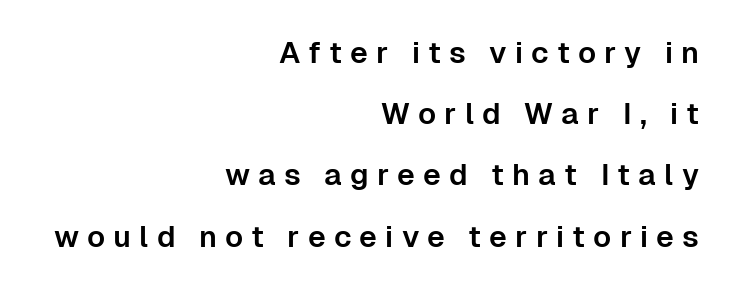
The image shows 30 px sans-serif type, upright; set right-aligned, loose line spacing (2.04x), unusually wide letter spacing (+0.27 em), not underlined; low stroke contrast and a medium x-height.
